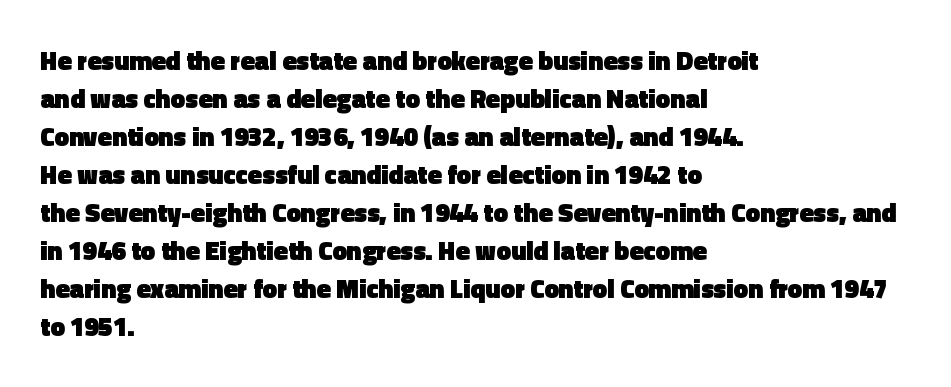
{"italic": "no", "bold": "yes", "underline": "no", "align": "left", "line_spacing": "normal", "line_spacing_ratio": 1.46, "letter_spacing": "normal", "letter_spacing_em": 0.0, "glyph_px": 26}
